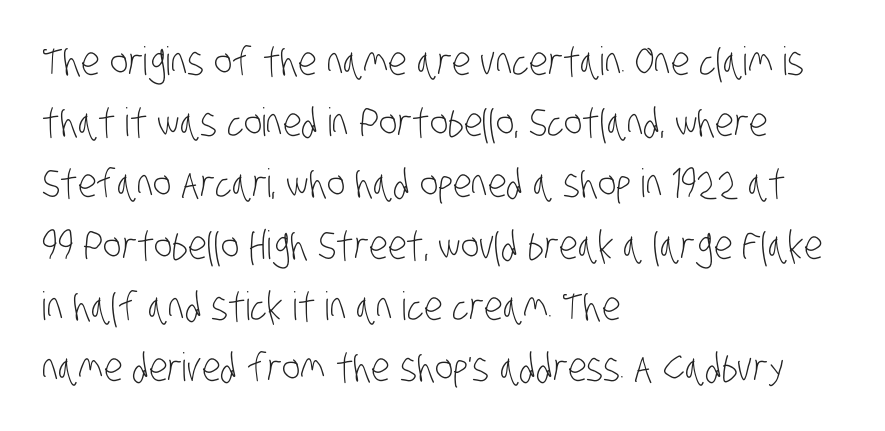
The image shows 39 px light, condensed sans-serif type; set left-aligned, normal line spacing (1.57x), normal letter spacing, not underlined; low stroke contrast and a large x-height.
